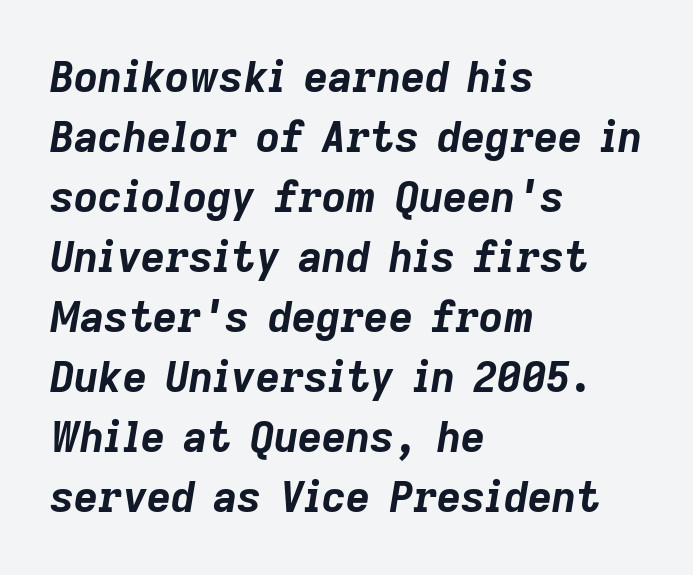
{"italic": "yes", "lean": "right", "slant_degrees": 9, "bold": "yes", "weight": "bold", "width": "normal", "stroke_contrast": "low", "x_height": "medium", "monospaced": "no", "underline": "no", "align": "left", "line_spacing": "normal", "line_spacing_ratio": 1.43, "letter_spacing": "normal", "letter_spacing_em": 0.0, "glyph_px": 42}
